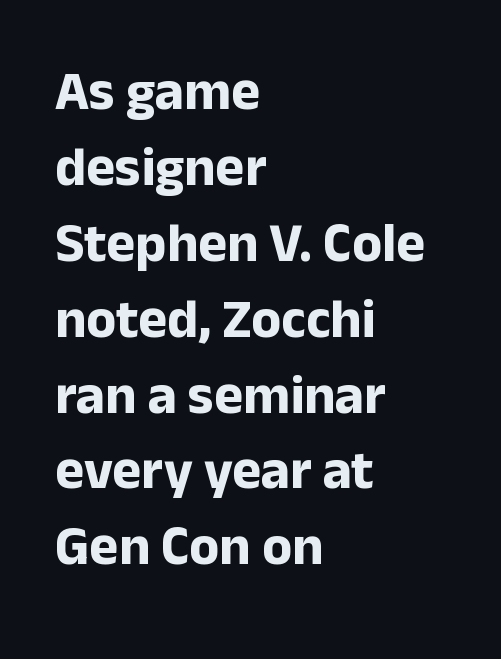
Whoever set this chose a conventional vertical rhythm. Spacing between characters is what you'd get straight out of the box. You could not count columns in this text — the font is proportionally spaced. Characters remain perfectly vertical along every line. In terms of letterform style, serifs are entirely absent. Glance below the letters and you will spot only blank space.
